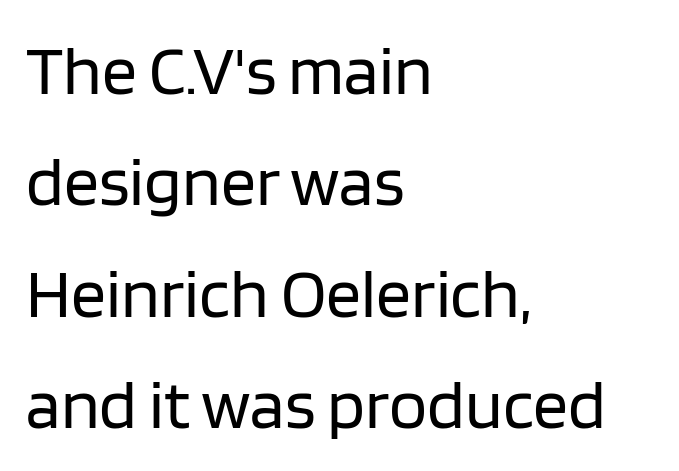
The image shows 70 px regular-weight sans-serif type, upright; set left-aligned, normal line spacing (1.59x), normal letter spacing, not underlined; low stroke contrast and a large x-height.
